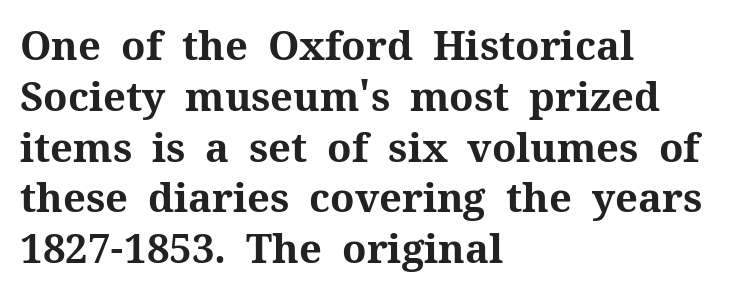
Q: Is the text bold? A: Yes.
Q: Is the text italic (slanted)? A: No, it is upright.
Q: Is the typeface a serif or a sans-serif typeface? A: Serif.
Q: Is the text underlined? A: No.
Q: How is the paragraph aligned? A: Left-aligned.
Q: Is the spacing between letters normal or unusually wide? A: Normal.
Q: Is the spacing between lines tight, normal or loose? A: Normal.
Q: Width (condensed, normal, or wide)? A: Normal.
Q: Stroke contrast? A: Medium.
Q: x-height? A: Medium.
Q: Monospaced? A: No.
